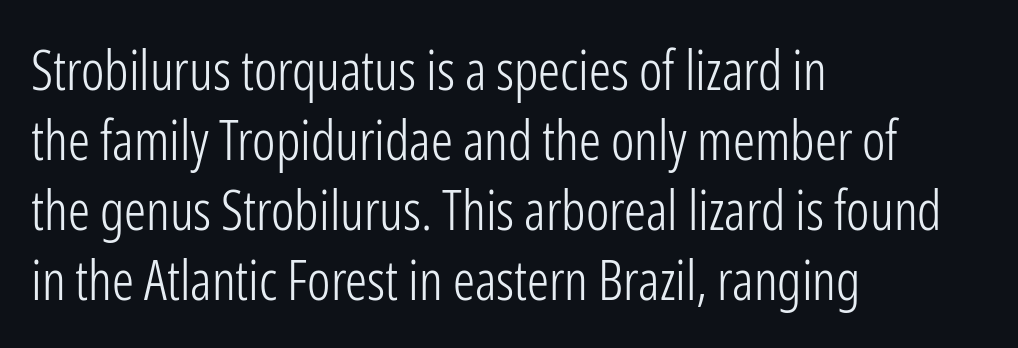
Q: Is the text bold? A: No.
Q: Is the text italic (slanted)? A: No, it is upright.
Q: Is the typeface a serif or a sans-serif typeface? A: Sans-serif.
Q: Is the text underlined? A: No.
Q: How is the paragraph aligned? A: Left-aligned.
Q: Is the spacing between letters normal or unusually wide? A: Normal.
Q: Is the spacing between lines tight, normal or loose? A: Normal.
Q: Width (condensed, normal, or wide)? A: Condensed.
Q: Stroke contrast? A: Low.
Q: x-height? A: Medium.
Q: Monospaced? A: No.
